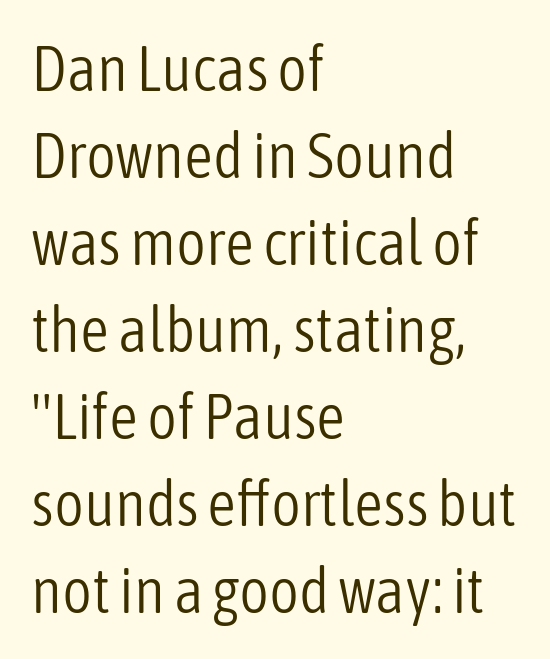
The image shows 64 px light, condensed sans-serif type, upright; set left-aligned, normal line spacing (1.36x), normal letter spacing, not underlined; low stroke contrast and a medium x-height.
